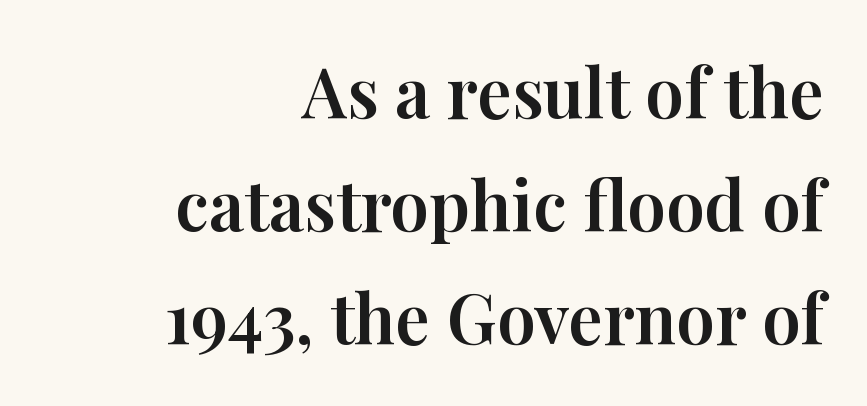
Style check: upright. These lines are composed in type with serifs. The letters sit at their default tracking, neither squeezed nor spread. Lines of text with bare space underneath. Varying glyph widths throughout — classic text-font behaviour.
